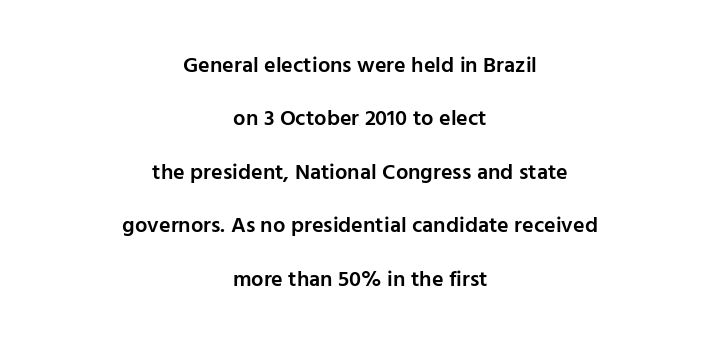
{"italic": "no", "bold": "semi", "underline": "no", "align": "center", "line_spacing": "loose", "line_spacing_ratio": 2.43, "letter_spacing": "normal", "letter_spacing_em": 0.0, "glyph_px": 22}
